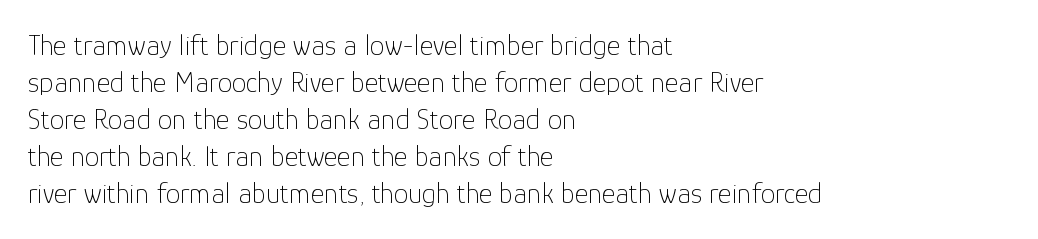
Q: Is the text bold? A: No.
Q: Is the text italic (slanted)? A: No, it is upright.
Q: Is the typeface a serif or a sans-serif typeface? A: Sans-serif.
Q: Is the text underlined? A: No.
Q: How is the paragraph aligned? A: Left-aligned.
Q: Is the spacing between letters normal or unusually wide? A: Normal.
Q: Is the spacing between lines tight, normal or loose? A: Normal.
Q: Width (condensed, normal, or wide)? A: Normal.
Q: Stroke contrast? A: Low.
Q: x-height? A: Medium.
Q: Monospaced? A: No.
